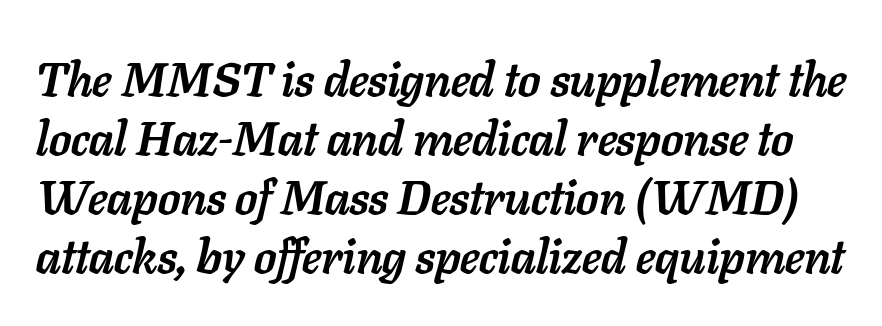
Q: Is the text bold? A: Yes.
Q: Is the text italic (slanted)? A: Yes, it leans right by about 11 degrees.
Q: Is the text underlined? A: No.
Q: Is the spacing between letters normal or unusually wide? A: Normal.
Q: Width (condensed, normal, or wide)? A: Normal.
Q: Stroke contrast? A: Low.
Q: x-height? A: Medium.
Q: Monospaced? A: No.
